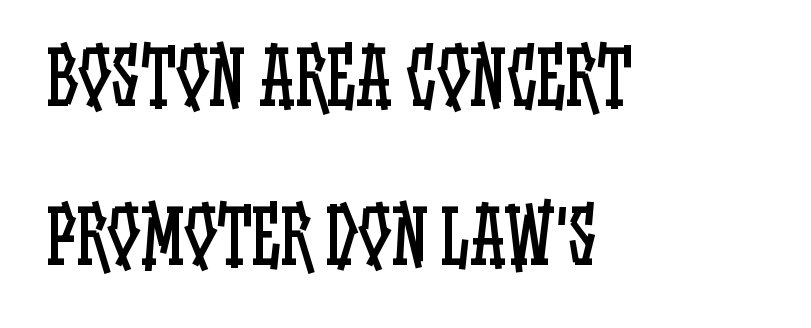
Line starts are locked; line ends wander. The vertical gap from one line to the next is large. The lettering stays uniformly vertical, giving the passage a roman look. Character widths vary here, with narrow letters taking less room than wide ones. This rendering leaves character spacing at its baseline value. Descenders hang freely into open space.
